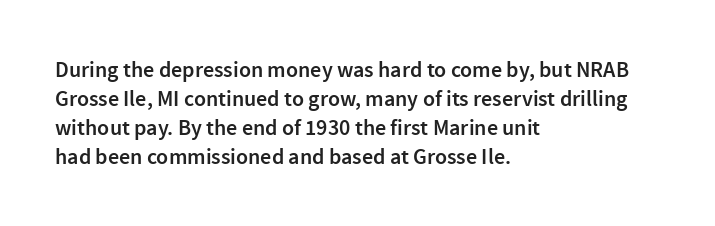
{"italic": "no", "bold": "semi", "underline": "no", "align": "left", "line_spacing": "normal", "line_spacing_ratio": 1.32, "letter_spacing": "normal", "letter_spacing_em": 0.0, "glyph_px": 22}
